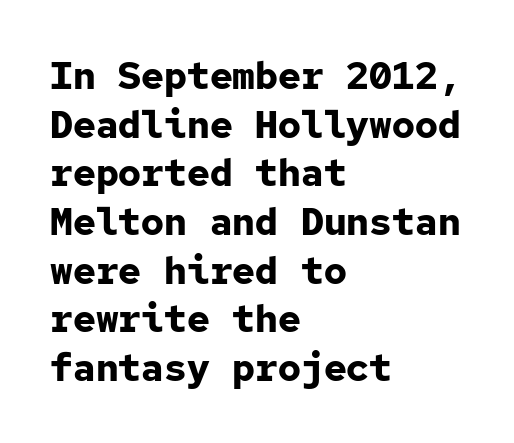
{"serif": "no", "italic": "no", "bold": "yes", "weight": "bold", "width": "normal", "stroke_contrast": "low", "x_height": "medium", "monospaced": "yes", "underline": "no", "align": "left", "line_spacing": "normal", "line_spacing_ratio": 1.28, "letter_spacing": "normal", "letter_spacing_em": 0.0, "glyph_px": 38}
